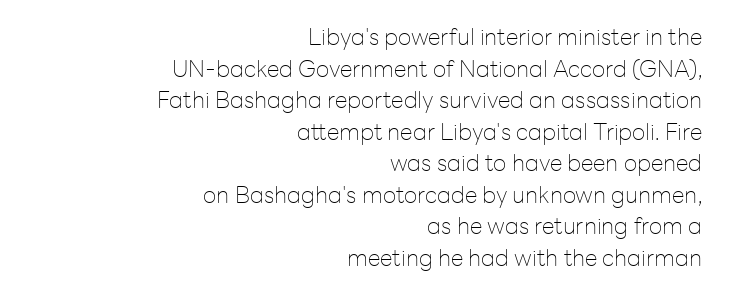
The image shows 23 px text type, upright; set right-aligned, normal line spacing (1.37x), normal letter spacing, not underlined.
